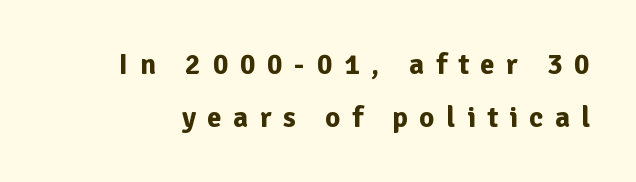
The rendering uses natural spacing where letterforms have individual widths. This rendering features lettering with no underline. The letters stand upright; this is a roman face. The font is running at its bold setting.
